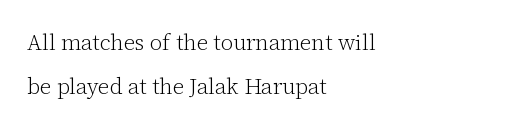
{"italic": "no", "bold": "no", "underline": "no", "align": "left", "line_spacing": "loose", "line_spacing_ratio": 2.0, "letter_spacing": "normal", "letter_spacing_em": 0.0, "glyph_px": 22}
